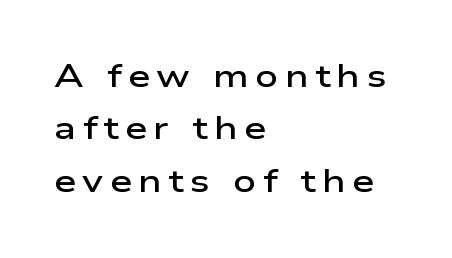
{"serif": "no", "italic": "no", "bold": "semi", "weight": "semibold", "width": "wide", "stroke_contrast": "low", "x_height": "medium", "monospaced": "no", "underline": "no", "align": "left", "line_spacing": "normal", "line_spacing_ratio": 1.64, "letter_spacing": "wide", "letter_spacing_em": 0.2, "glyph_px": 32}
